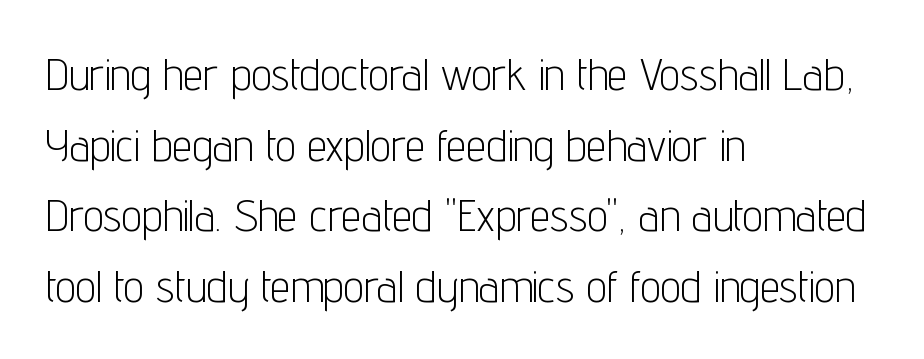
Glance below the letters and you will spot only blank space. What's the leading like? Ordinary, nothing unusual. I'd call this a sans setting — the letters go barefoot. You could not count columns in this text — the font is proportionally spaced.
